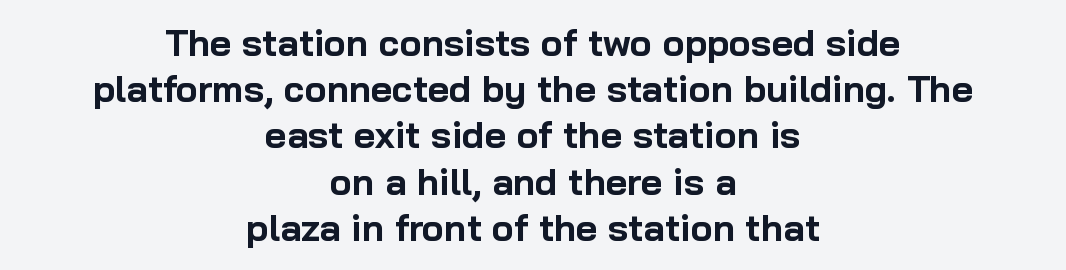
The image shows 37 px bold sans-serif type, upright; set centered, normal line spacing (1.25x), normal letter spacing, not underlined; low stroke contrast and a medium x-height.
